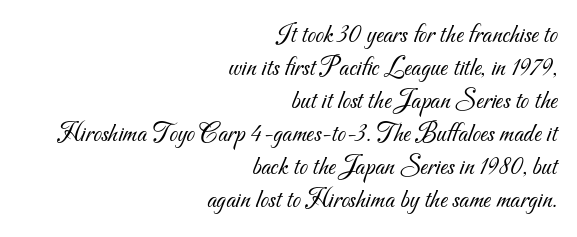
The image shows 27 px text type; set right-aligned, line spacing 1.22x, normal letter spacing, not underlined.
